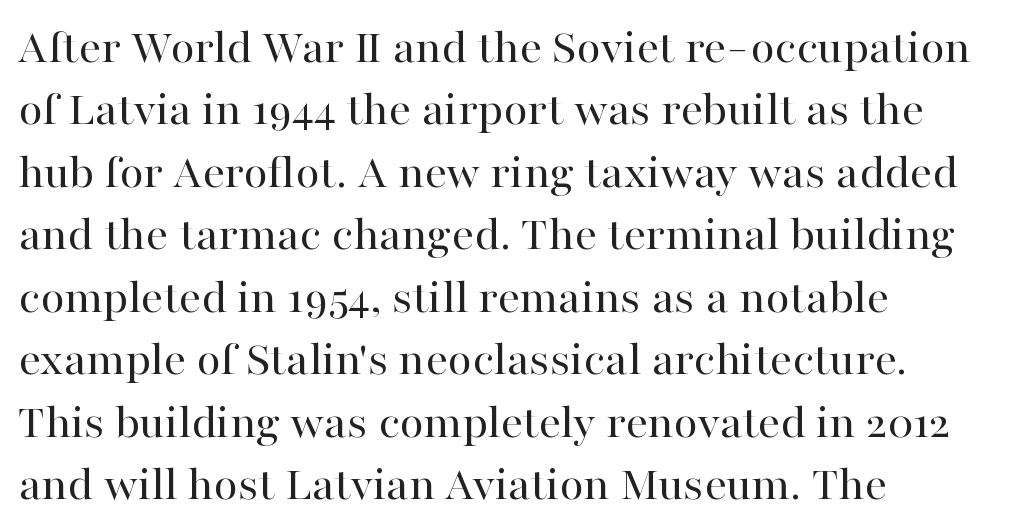
Q: Is the text bold? A: No.
Q: Is the text italic (slanted)? A: No, it is upright.
Q: Is the typeface a serif or a sans-serif typeface? A: Serif.
Q: Is the text underlined? A: No.
Q: How is the paragraph aligned? A: Left-aligned.
Q: Is the spacing between letters normal or unusually wide? A: Normal.
Q: Is the spacing between lines tight, normal or loose? A: Normal.
Q: Width (condensed, normal, or wide)? A: Normal.
Q: Stroke contrast? A: High.
Q: x-height? A: Medium.
Q: Monospaced? A: No.
